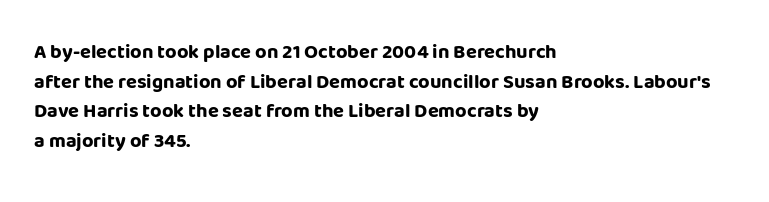
The rendering uses a bold face; every stroke is thick and dark. Compared with a centered layout, this one pins lines to the left instead. Underline: absent. In terms of letterspacing, this is plain default setting. Italic: no, the glyphs are upright roman. How would I describe the line gaps? Plain and ordinary.
